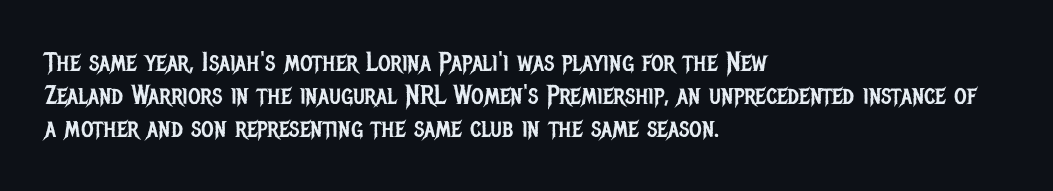
The zone under the glyphs is completely vacant. The passage is arranged the way most books set body copy — flush left. The type sits square on the baseline with zero lean. Weight: in the light-to-regular range. In terms of letterspacing, this is plain default setting.
